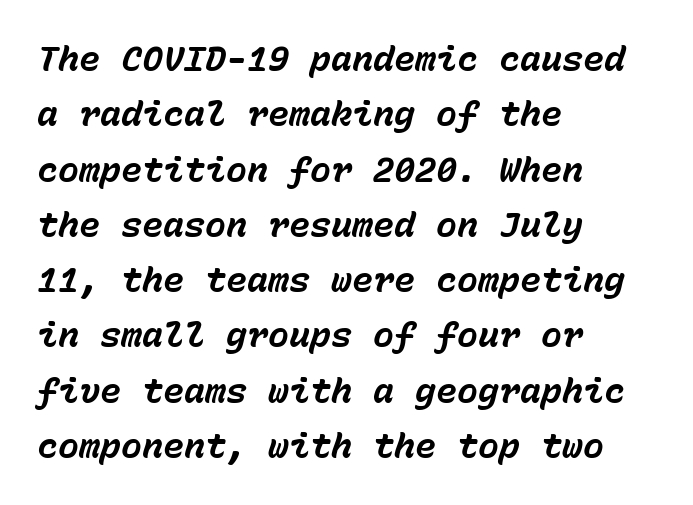
{"italic": "yes", "lean": "right", "slant_degrees": 15, "bold": "yes", "weight": "bold", "width": "normal", "stroke_contrast": "low", "x_height": "medium", "monospaced": "yes", "underline": "no", "align": "left", "line_spacing": "normal", "line_spacing_ratio": 1.58, "letter_spacing": "normal", "letter_spacing_em": 0.0, "glyph_px": 35}
